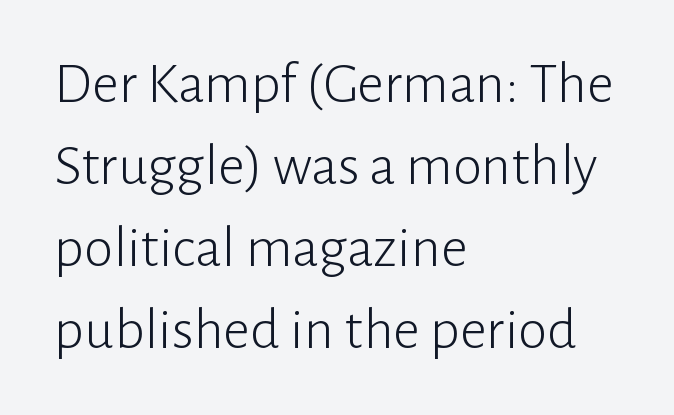
If you drew a ruler down the left edge, every line would touch it. Weight: not bold — regular or lighter. The letterforms sit shoulder to shoulder at normal distance. The passage shown is typed in a proportional face where columns would drift. This rendering features lettering with no underline.
